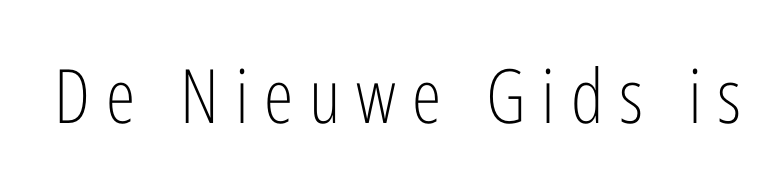
{"serif": "no", "italic": "no", "bold": "no", "weight": "light", "width": "condensed", "stroke_contrast": "low", "x_height": "medium", "monospaced": "no", "underline": "no", "letter_spacing": "wide", "letter_spacing_em": 0.21, "glyph_px": 75}
